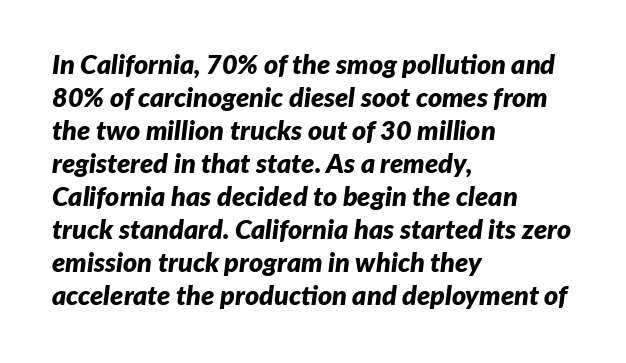
The image shows 27 px bold type, italic (leaning right); set left-aligned, line spacing 1.22x, normal letter spacing, not underlined.
